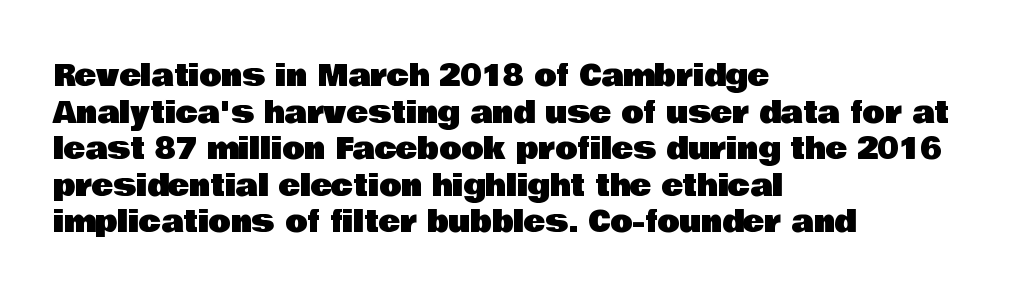
Q: Is the text italic (slanted)? A: No, it is upright.
Q: Is the typeface a serif or a sans-serif typeface? A: Sans-serif.
Q: Is the text underlined? A: No.
Q: How is the paragraph aligned? A: Left-aligned.
Q: Is the spacing between letters normal or unusually wide? A: Normal.
Q: Is the spacing between lines tight, normal or loose? A: Normal.
Q: Width (condensed, normal, or wide)? A: Normal.
Q: Stroke contrast? A: Low.
Q: x-height? A: Large.
Q: Monospaced? A: No.
